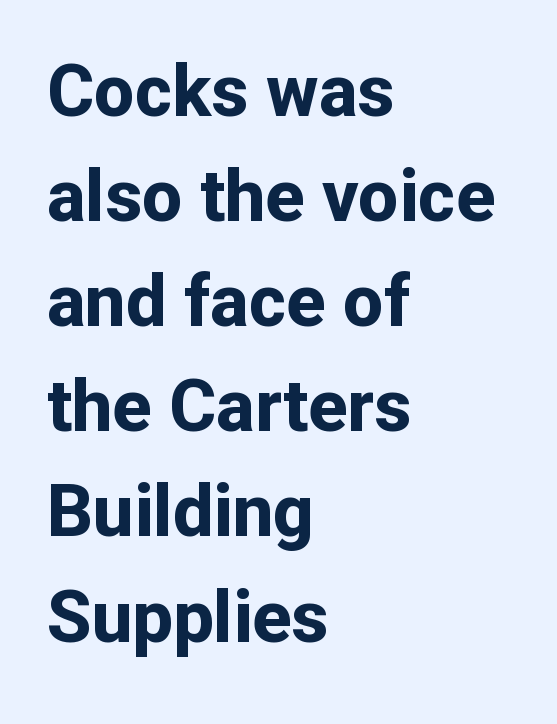
{"serif": "no", "italic": "no", "bold": "yes", "weight": "bold", "width": "normal", "stroke_contrast": "low", "x_height": "medium", "monospaced": "no", "underline": "no", "align": "left", "line_spacing": "normal", "line_spacing_ratio": 1.46, "letter_spacing": "normal", "letter_spacing_em": 0.0, "glyph_px": 72}
